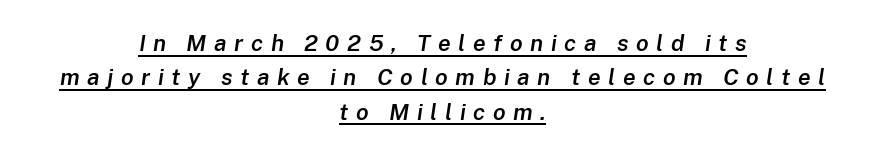
Is there an underline? Yes — a line sits under the letters. A bit beefed up — I'd call it semibold rather than bold. The rag falls on both sides of this text block equally. Normally led — the rows are evenly, conventionally spaced. Compared with ordinary roman type, these characters are visibly tilted. This sample uses expanded letter spacing, leaving extra air between glyphs.
